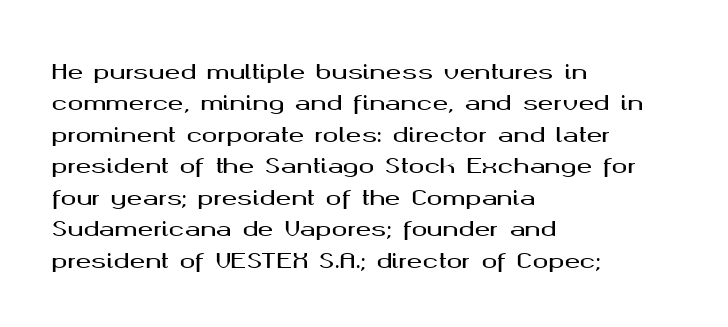
Unmarked baselines from the first word to the last. Every character sits straight up, as roman type does. The lines in this sample share a left origin and differ only in where they stop. Summary of vertical rhythm: regular, with standard interline spacing. Inter-character spacing is left at the font's built-in metrics.
